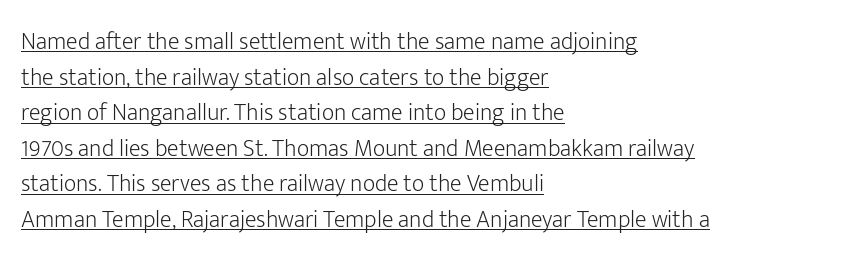
The image shows 24 px text type, upright; set left-aligned, normal line spacing (1.48x), normal letter spacing, underlined.
